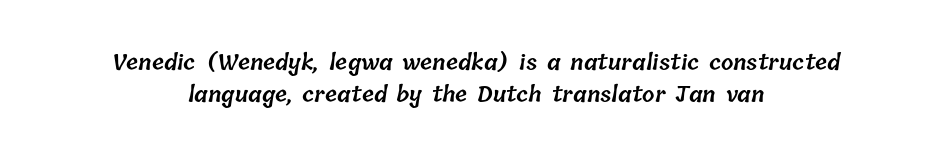
No word sits above an underline. The rendering keeps characters at their native spacing. Typeset on center — no edge is straight. Whoever set this chose a conventional vertical rhythm. This is moderately heavy type, rendered in semibold.
